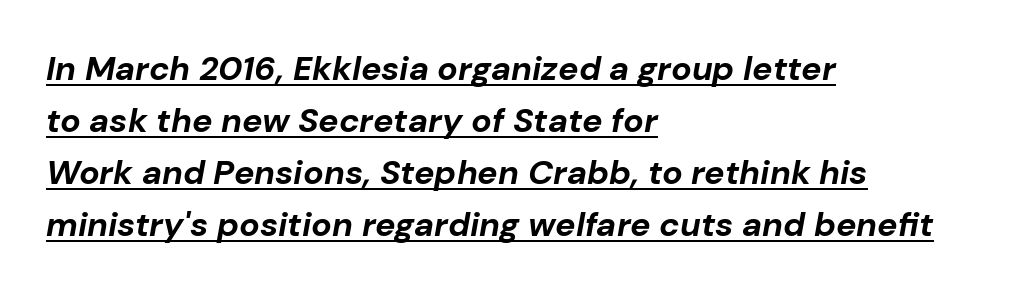
Q: Is the text bold? A: Yes.
Q: Is the text italic (slanted)? A: Yes, it leans right by about 10 degrees.
Q: Is the text underlined? A: Yes.
Q: How is the paragraph aligned? A: Left-aligned.
Q: Is the spacing between letters normal or unusually wide? A: Normal.
Q: Is the spacing between lines tight, normal or loose? A: Normal.
Q: Width (condensed, normal, or wide)? A: Normal.
Q: Stroke contrast? A: Low.
Q: x-height? A: Medium.
Q: Monospaced? A: No.
